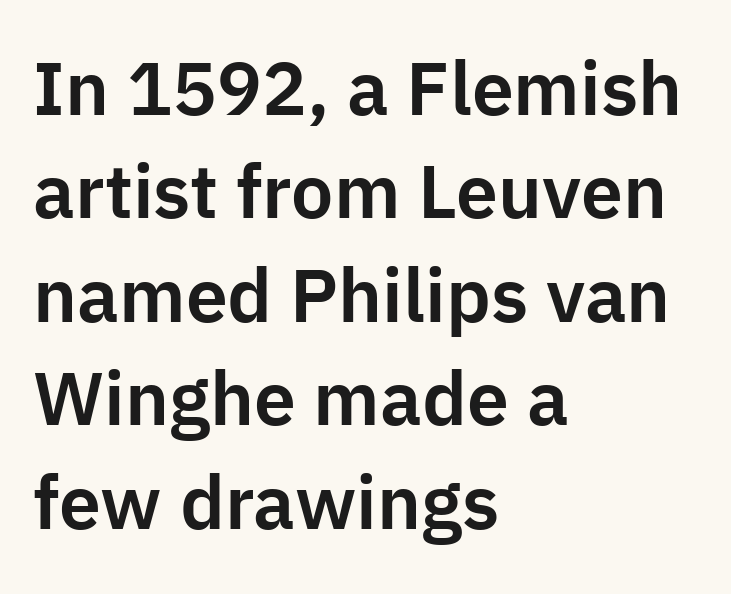
{"serif": "no", "italic": "no", "width": "normal", "stroke_contrast": "low", "x_height": "medium", "monospaced": "no", "underline": "no", "align": "left", "line_spacing": "normal", "line_spacing_ratio": 1.38, "letter_spacing": "normal", "letter_spacing_em": 0.0, "glyph_px": 75}
